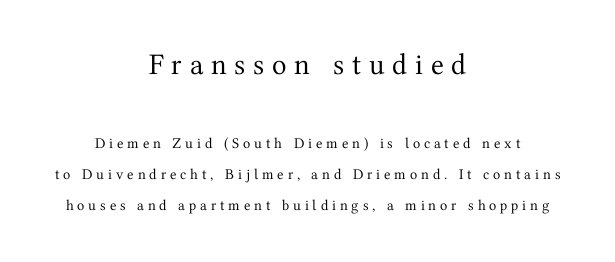
Q: Is the text bold? A: No.
Q: Is the text italic (slanted)? A: No, it is upright.
Q: Is the typeface a serif or a sans-serif typeface? A: Serif.
Q: Is the text underlined? A: No.
Q: How is the paragraph aligned? A: Centered.
Q: Is the spacing between letters normal or unusually wide? A: Unusually wide.
Q: Is the spacing between lines tight, normal or loose? A: Loose.
Q: Which block of text is set in a larger size, the first (top) or the second (bottom)? A: The first (top) one.
Q: Width (condensed, normal, or wide)? A: Normal.
Q: Stroke contrast? A: Medium.
Q: x-height? A: Medium.
Q: Monospaced? A: No.
